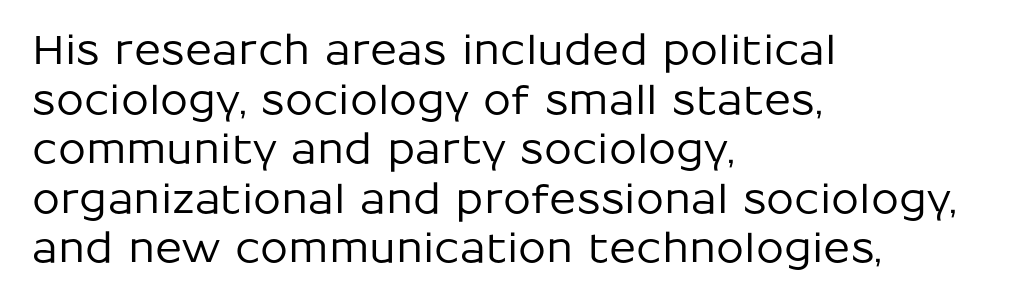
Q: Is the text italic (slanted)? A: No, it is upright.
Q: Is the typeface a serif or a sans-serif typeface? A: Sans-serif.
Q: Is the text underlined? A: No.
Q: How is the paragraph aligned? A: Left-aligned.
Q: Is the spacing between letters normal or unusually wide? A: Normal.
Q: Width (condensed, normal, or wide)? A: Normal.
Q: Stroke contrast? A: Low.
Q: x-height? A: Medium.
Q: Monospaced? A: No.
